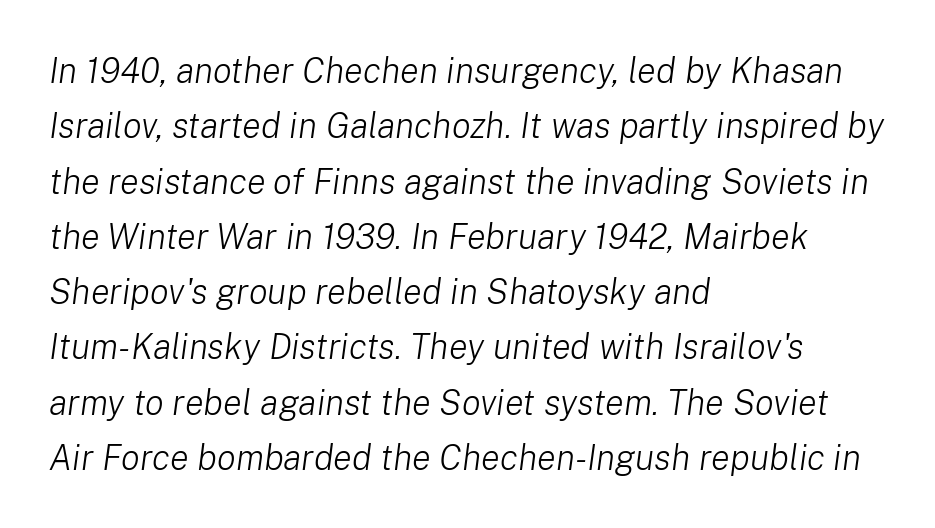
Q: Is the text bold? A: No.
Q: Is the text italic (slanted)? A: Yes, it leans right by about 8 degrees.
Q: Is the text underlined? A: No.
Q: How is the paragraph aligned? A: Left-aligned.
Q: Is the spacing between letters normal or unusually wide? A: Normal.
Q: Is the spacing between lines tight, normal or loose? A: Normal.
Q: Width (condensed, normal, or wide)? A: Normal.
Q: Stroke contrast? A: Low.
Q: x-height? A: Medium.
Q: Monospaced? A: No.
